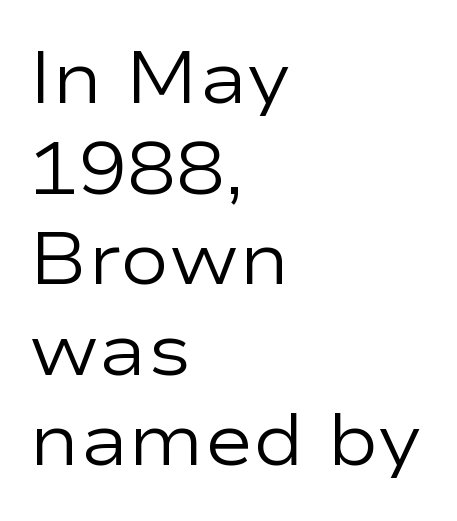
Weight: not bold — regular or lighter. Compared with a centered layout, this one pins lines to the left instead. Compared with typical body copy, the letter spacing here is the same. The specimen omits any rule beneath the text block's lines.
